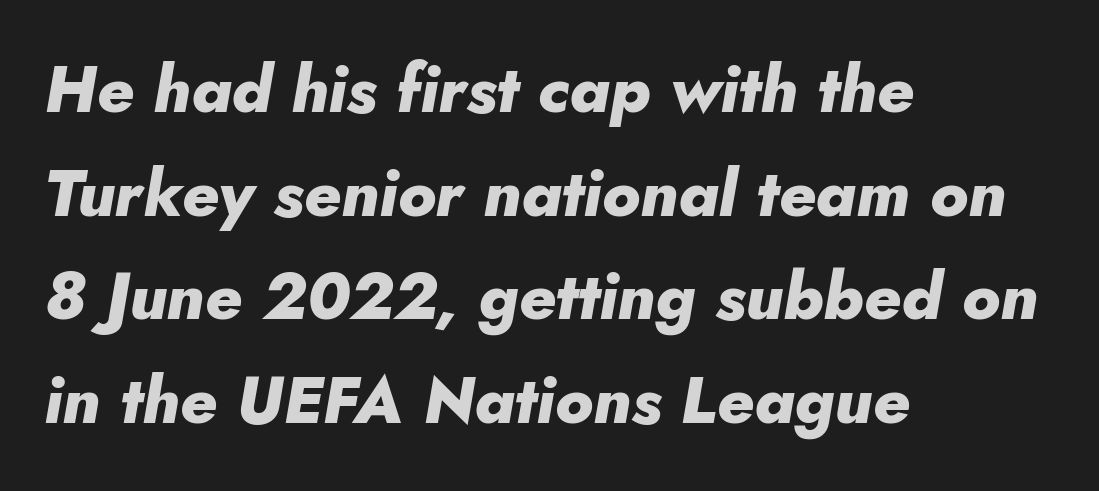
{"italic": "yes", "lean": "right", "slant_degrees": 10, "bold": "yes", "weight": "heavy", "width": "normal", "stroke_contrast": "low", "x_height": "small", "monospaced": "no", "underline": "no", "align": "left", "line_spacing": "normal", "line_spacing_ratio": 1.57, "letter_spacing": "normal", "letter_spacing_em": 0.0, "glyph_px": 66}
